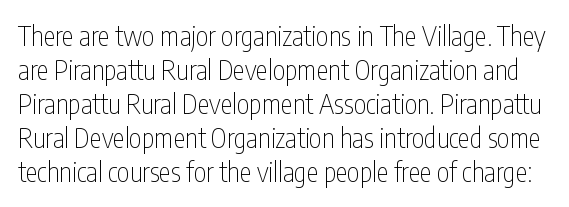
{"italic": "no", "bold": "no", "underline": "no", "line_spacing": "normal", "line_spacing_ratio": 1.26, "letter_spacing": "normal", "letter_spacing_em": 0.0, "glyph_px": 27}
